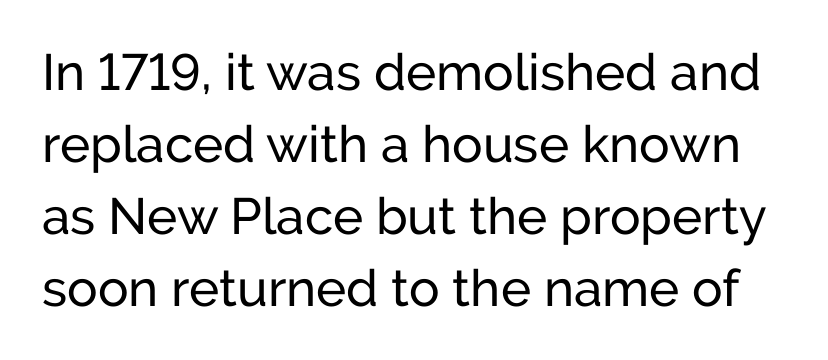
The image shows 51 px sans-serif type, upright; set normal line spacing (1.41x), normal letter spacing, not underlined; low stroke contrast and a medium x-height.
